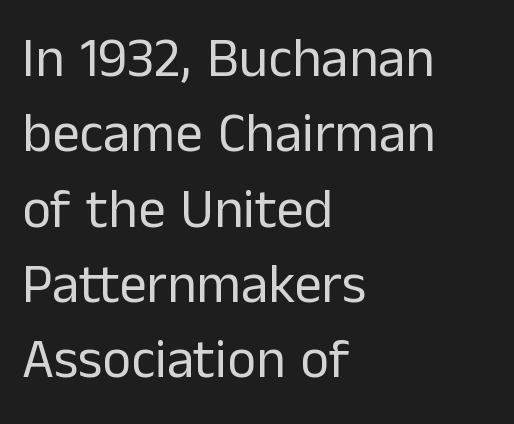
Q: Is the text bold? A: No.
Q: Is the text italic (slanted)? A: No, it is upright.
Q: Is the typeface a serif or a sans-serif typeface? A: Sans-serif.
Q: Is the text underlined? A: No.
Q: How is the paragraph aligned? A: Left-aligned.
Q: Is the spacing between letters normal or unusually wide? A: Normal.
Q: Is the spacing between lines tight, normal or loose? A: Normal.
Q: Width (condensed, normal, or wide)? A: Normal.
Q: Stroke contrast? A: Low.
Q: x-height? A: Medium.
Q: Monospaced? A: No.
